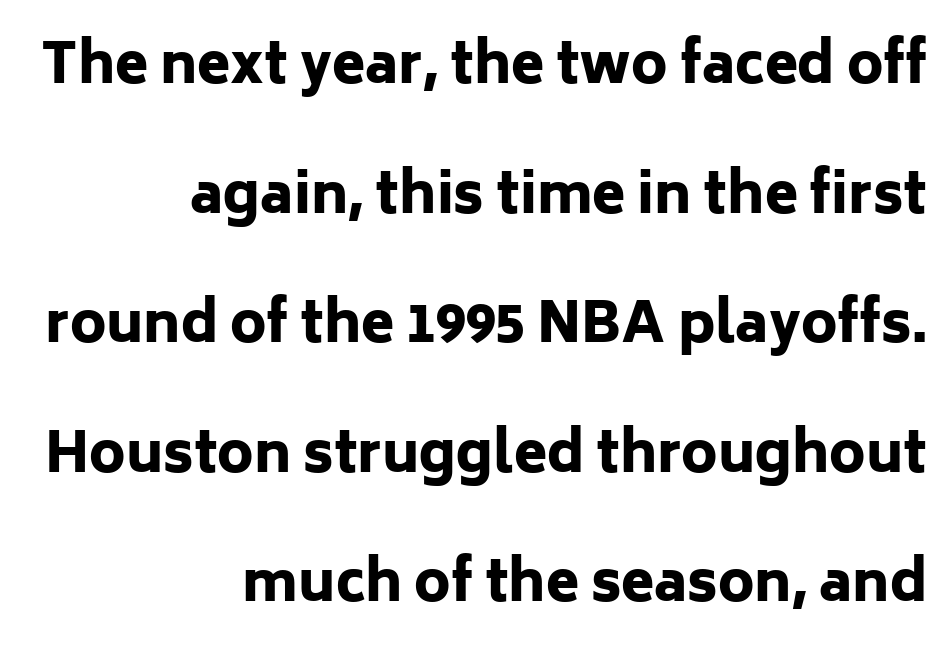
The image shows 54 px heavy sans-serif type, upright; set right-aligned, loose line spacing (2.4x), normal letter spacing, not underlined; low stroke contrast and a medium x-height.
